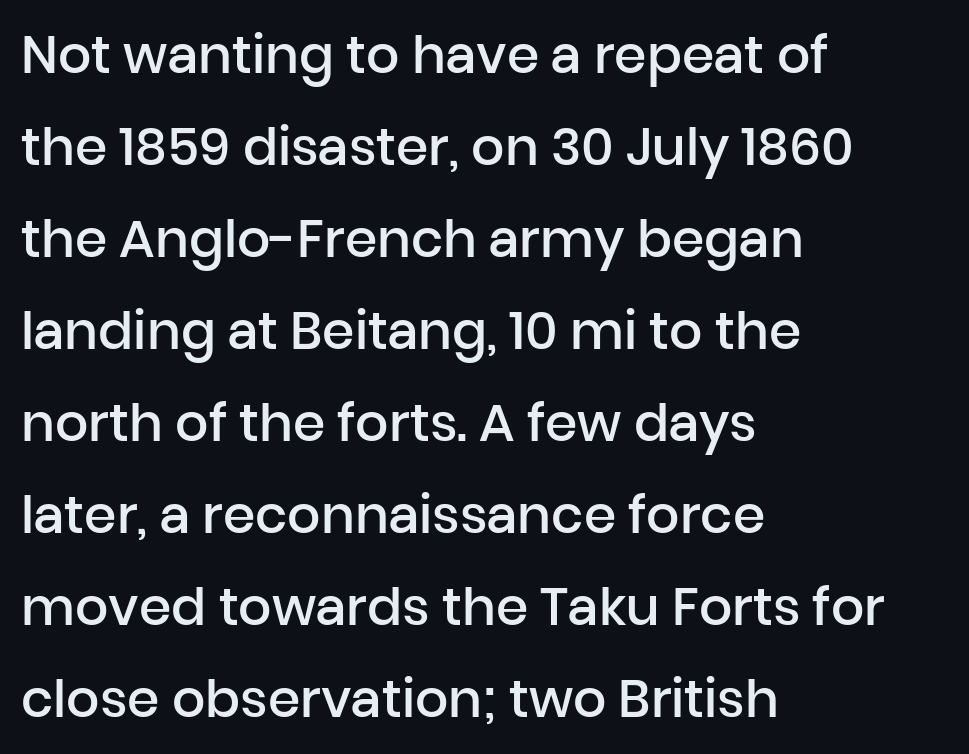
Q: Is the text bold? A: Semi-bold.
Q: Is the text italic (slanted)? A: No, it is upright.
Q: Is the typeface a serif or a sans-serif typeface? A: Sans-serif.
Q: Is the text underlined? A: No.
Q: How is the paragraph aligned? A: Left-aligned.
Q: Is the spacing between letters normal or unusually wide? A: Normal.
Q: Width (condensed, normal, or wide)? A: Normal.
Q: Stroke contrast? A: Low.
Q: x-height? A: Medium.
Q: Monospaced? A: No.
